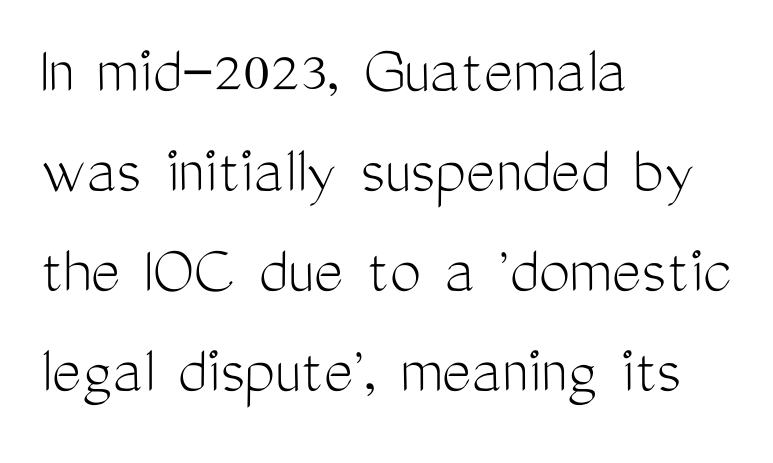
Descender tails drop into unmarked territory. The text was rendered using a sans face with plain stroke endings. Character widths vary here, with narrow letters taking less room than wide ones. Observe the ordinary spacing: letters are neighbours, not strangers. The rendering uses a moderate line-height, typical for paragraphs. Quick note: not italic, upright.
